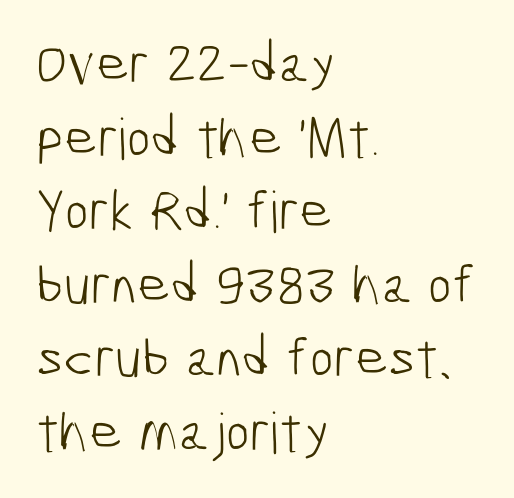
{"serif": "no", "bold": "no", "weight": "light", "width": "condensed", "stroke_contrast": "low", "x_height": "medium", "monospaced": "no", "underline": "no", "align": "left", "line_spacing": "normal", "line_spacing_ratio": 1.29, "letter_spacing": "normal", "letter_spacing_em": 0.0, "glyph_px": 57}
